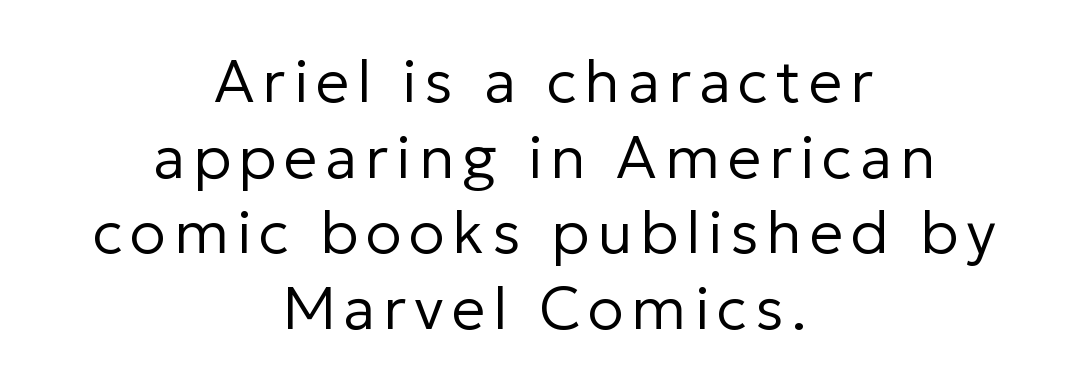
Q: Is the text bold? A: No.
Q: Is the text italic (slanted)? A: No, it is upright.
Q: Is the typeface a serif or a sans-serif typeface? A: Sans-serif.
Q: Is the text underlined? A: No.
Q: How is the paragraph aligned? A: Centered.
Q: Is the spacing between lines tight, normal or loose? A: Normal.
Q: Width (condensed, normal, or wide)? A: Normal.
Q: Stroke contrast? A: Low.
Q: x-height? A: Medium.
Q: Monospaced? A: No.
